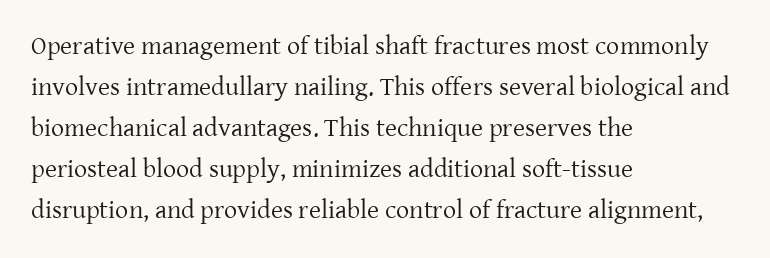
Q: Is the text bold? A: No.
Q: Is the text italic (slanted)? A: No, it is upright.
Q: Is the text underlined? A: No.
Q: How is the paragraph aligned? A: Left-aligned.
Q: Is the spacing between letters normal or unusually wide? A: Normal.
Q: Is the spacing between lines tight, normal or loose? A: Normal.
